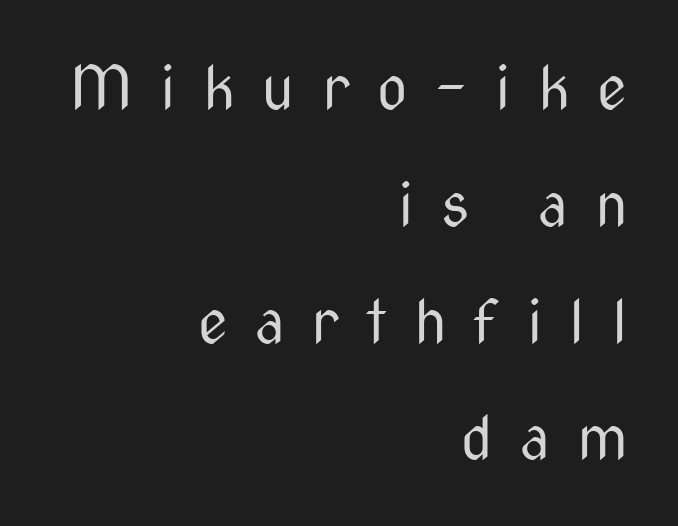
Q: Is the text bold? A: No.
Q: Is the text italic (slanted)? A: No, it is upright.
Q: Is the typeface a serif or a sans-serif typeface? A: Sans-serif.
Q: Is the text underlined? A: No.
Q: How is the paragraph aligned? A: Right-aligned.
Q: Is the spacing between letters normal or unusually wide? A: Unusually wide.
Q: Is the spacing between lines tight, normal or loose? A: Loose.
Q: Width (condensed, normal, or wide)? A: Condensed.
Q: Stroke contrast? A: Medium.
Q: x-height? A: Medium.
Q: Monospaced? A: No.
